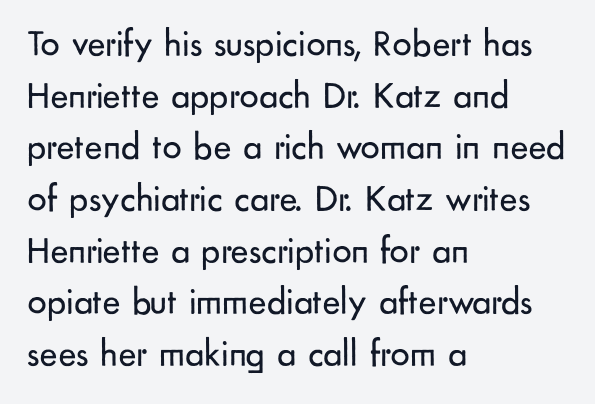
Serifs: no, the terminals of the letterforms are clean. Students, note that the glyphs here touch the page at normal intervals. A light-to-regular cut is what we see here. This block has exactly the height ordinary leading produces. Plain, unruled lines of type.
